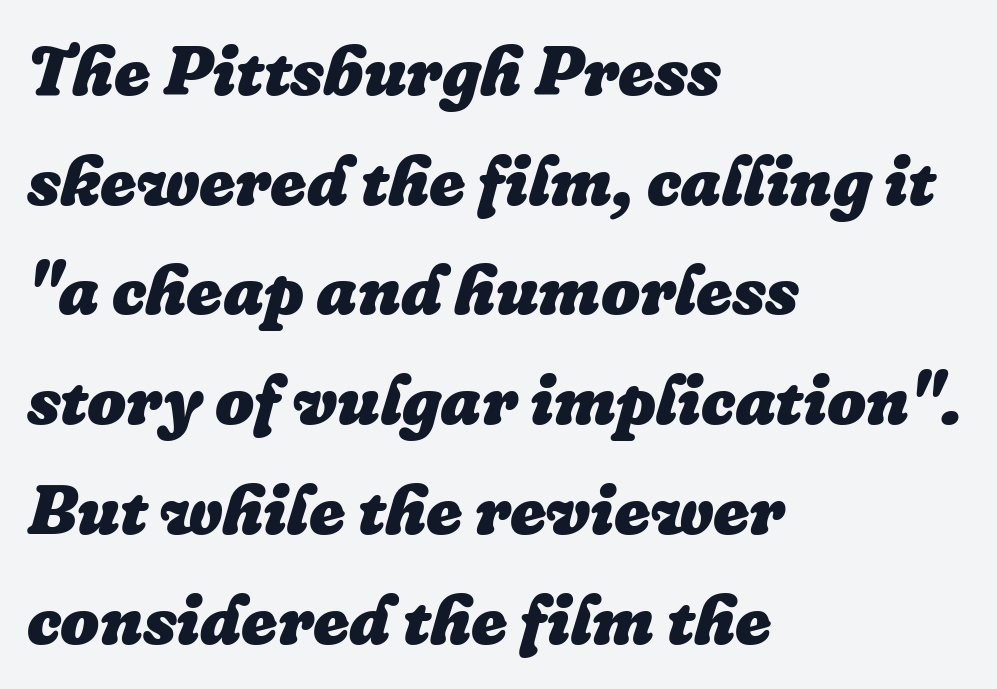
The image shows 69 px heavy type, italic (leaning right); set left-aligned, normal line spacing (1.59x), normal letter spacing, not underlined; low stroke contrast and a medium x-height.
